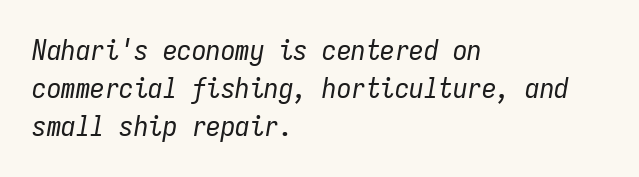
Q: Is the text bold? A: No.
Q: Is the text italic (slanted)? A: Yes, it leans right by about 9 degrees.
Q: Is the text underlined? A: No.
Q: How is the paragraph aligned? A: Left-aligned.
Q: Is the spacing between letters normal or unusually wide? A: Normal.
Q: Is the spacing between lines tight, normal or loose? A: Normal.
Q: Width (condensed, normal, or wide)? A: Condensed.
Q: Stroke contrast? A: Low.
Q: x-height? A: Medium.
Q: Monospaced? A: Yes.
